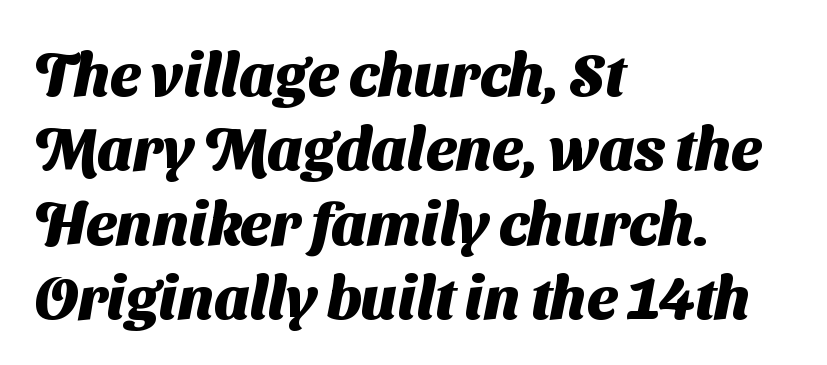
Q: Is the text bold? A: Yes.
Q: Is the typeface a serif or a sans-serif typeface? A: Sans-serif.
Q: Is the text underlined? A: No.
Q: How is the paragraph aligned? A: Left-aligned.
Q: Is the spacing between letters normal or unusually wide? A: Normal.
Q: Width (condensed, normal, or wide)? A: Normal.
Q: Stroke contrast? A: Medium.
Q: x-height? A: Medium.
Q: Monospaced? A: No.
